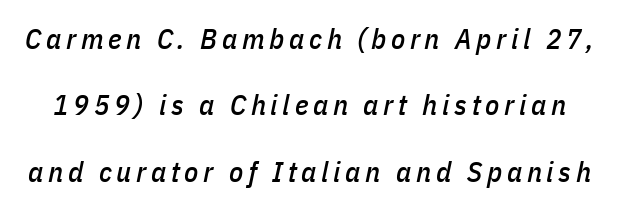
Q: Is the text italic (slanted)? A: Yes, it leans right by about 11 degrees.
Q: Is the text underlined? A: No.
Q: Is the spacing between lines tight, normal or loose? A: Loose.
Q: Width (condensed, normal, or wide)? A: Condensed.
Q: Stroke contrast? A: Low.
Q: x-height? A: Medium.
Q: Monospaced? A: No.
